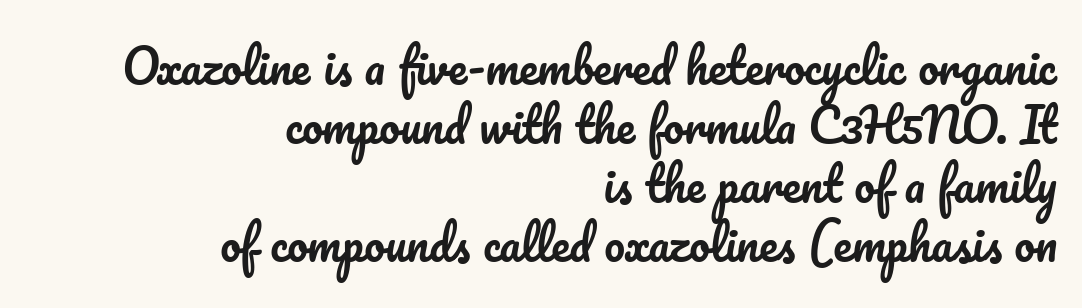
The image shows 46 px text type; set right-aligned, normal line spacing (1.28x), normal letter spacing, not underlined; low stroke contrast and a small x-height.
